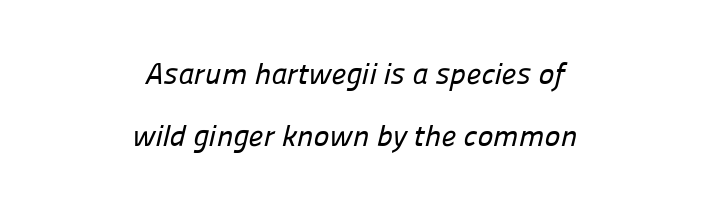
Q: Is the typeface a serif or a sans-serif typeface? A: Sans-serif.
Q: Is the text underlined? A: No.
Q: How is the paragraph aligned? A: Centered.
Q: Is the spacing between letters normal or unusually wide? A: Normal.
Q: Is the spacing between lines tight, normal or loose? A: Loose.
Q: Width (condensed, normal, or wide)? A: Normal.
Q: Stroke contrast? A: Low.
Q: x-height? A: Medium.
Q: Monospaced? A: No.
